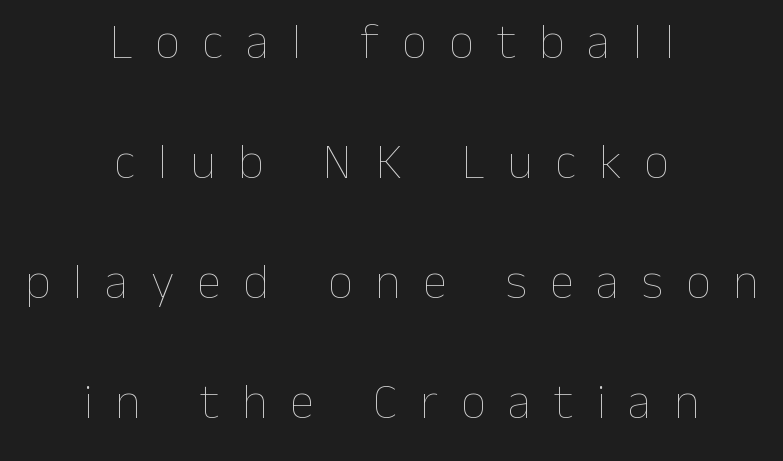
Q: Is the text bold? A: No.
Q: Is the text italic (slanted)? A: No, it is upright.
Q: Is the text underlined? A: No.
Q: How is the paragraph aligned? A: Centered.
Q: Is the spacing between letters normal or unusually wide? A: Unusually wide.
Q: Is the spacing between lines tight, normal or loose? A: Loose.
Q: Width (condensed, normal, or wide)? A: Normal.
Q: Stroke contrast? A: Low.
Q: x-height? A: Medium.
Q: Monospaced? A: No.
